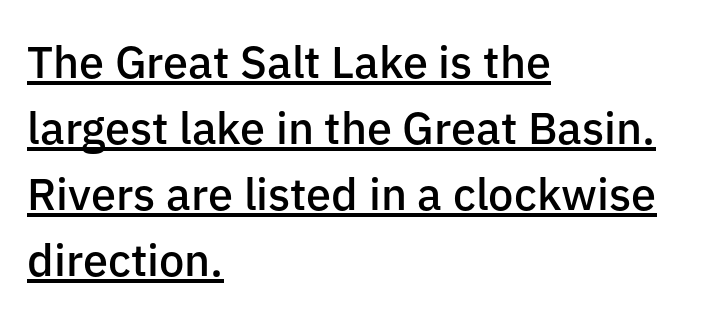
{"serif": "no", "italic": "no", "bold": "semi", "weight": "semibold", "width": "normal", "stroke_contrast": "low", "x_height": "medium", "monospaced": "no", "underline": "yes", "align": "left", "line_spacing": "normal", "line_spacing_ratio": 1.47, "letter_spacing": "normal", "letter_spacing_em": 0.0, "glyph_px": 45}
